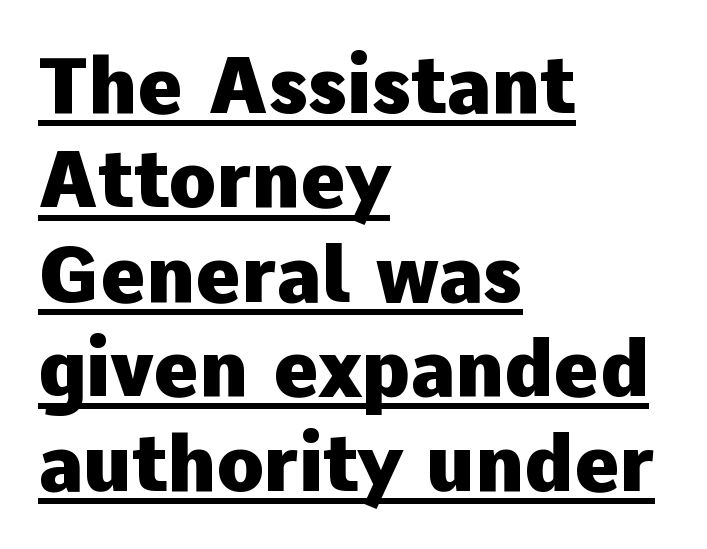
Q: Is the text bold? A: Yes.
Q: Is the text italic (slanted)? A: No, it is upright.
Q: Is the typeface a serif or a sans-serif typeface? A: Sans-serif.
Q: Is the text underlined? A: Yes.
Q: How is the paragraph aligned? A: Left-aligned.
Q: Is the spacing between letters normal or unusually wide? A: Normal.
Q: Width (condensed, normal, or wide)? A: Normal.
Q: Stroke contrast? A: Low.
Q: x-height? A: Medium.
Q: Monospaced? A: No.
